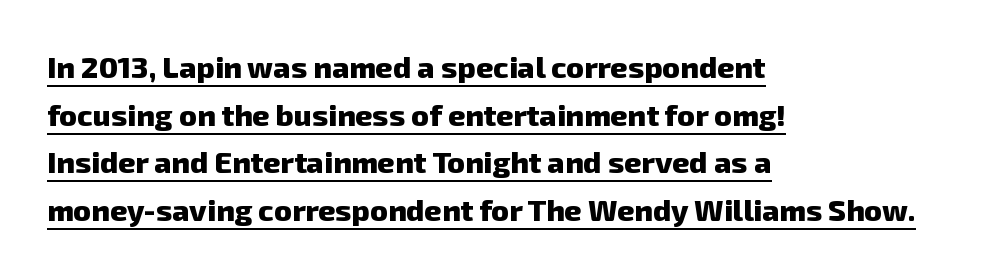
Q: Is the text bold? A: Yes.
Q: Is the typeface a serif or a sans-serif typeface? A: Sans-serif.
Q: Is the text underlined? A: Yes.
Q: How is the paragraph aligned? A: Left-aligned.
Q: Is the spacing between letters normal or unusually wide? A: Normal.
Q: Is the spacing between lines tight, normal or loose? A: Normal.
Q: Width (condensed, normal, or wide)? A: Normal.
Q: Stroke contrast? A: Low.
Q: x-height? A: Medium.
Q: Monospaced? A: No.
